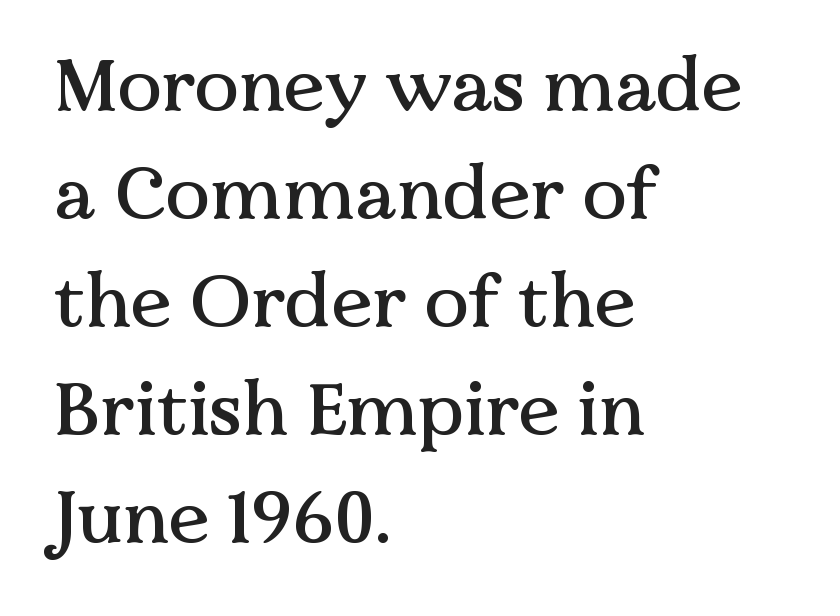
Q: Is the text italic (slanted)? A: No, it is upright.
Q: Is the typeface a serif or a sans-serif typeface? A: Serif.
Q: Is the text underlined? A: No.
Q: How is the paragraph aligned? A: Left-aligned.
Q: Is the spacing between letters normal or unusually wide? A: Normal.
Q: Is the spacing between lines tight, normal or loose? A: Normal.
Q: Width (condensed, normal, or wide)? A: Normal.
Q: Stroke contrast? A: Medium.
Q: x-height? A: Medium.
Q: Monospaced? A: No.
